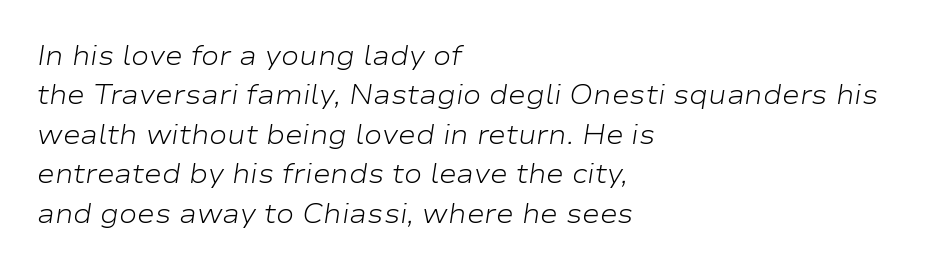
Beneath every word, the page is bare. Reading down the block, your eye returns to a fixed left position each line. The tracking reads as untouched default to a designer's eye. If you drew a line through each stem, it would be angled. Vertical stems look standard width or narrower in stroke. The space between consecutive lines is moderate.
